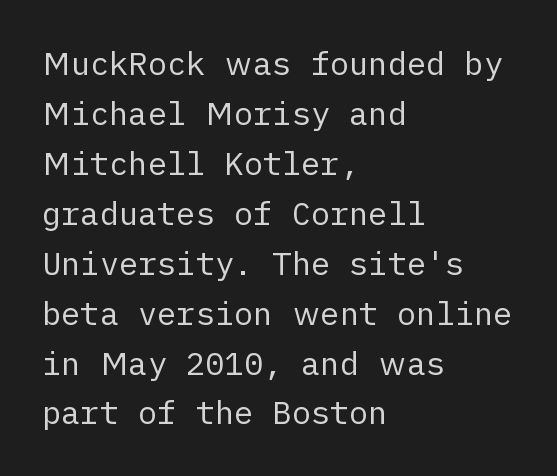
Serifs: no, the terminals of the letterforms are clean. Layout note: lines flush left. Think standard paragraph weight, or any step lighter than that. The passage shown has conventional tracking throughout. Does the lettering tilt? It doesn't — this is upright.
